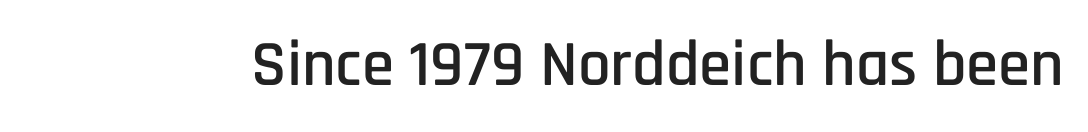
Is this a fixed-width face? No — the glyphs have proportional, varying widths. Underlining? Definitely not there. In terms of posture, this sample is upright. The face used here is rendered with its standard letterfit. The glyphs in this specimen are sans serif.
